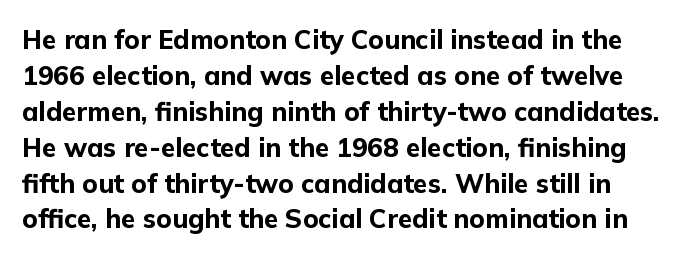
{"italic": "no", "bold": "yes", "underline": "no", "line_spacing": "normal", "line_spacing_ratio": 1.38, "letter_spacing": "normal", "letter_spacing_em": 0.0, "glyph_px": 26}
